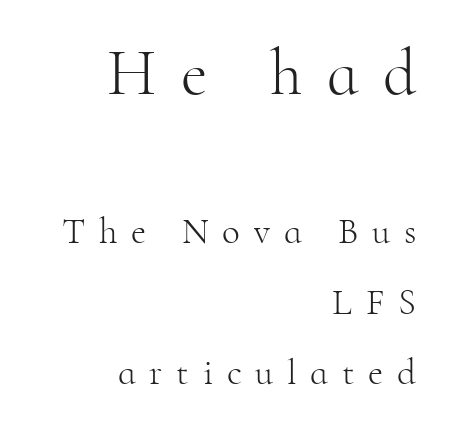
Q: Is the text bold? A: No.
Q: Is the text italic (slanted)? A: No, it is upright.
Q: Is the typeface a serif or a sans-serif typeface? A: Serif.
Q: Is the text underlined? A: No.
Q: How is the paragraph aligned? A: Right-aligned.
Q: Is the spacing between letters normal or unusually wide? A: Unusually wide.
Q: Is the spacing between lines tight, normal or loose? A: Loose.
Q: Which block of text is set in a larger size, the first (top) or the second (bottom)? A: The first (top) one.
Q: Width (condensed, normal, or wide)? A: Normal.
Q: Stroke contrast? A: High.
Q: x-height? A: Small.
Q: Monospaced? A: No.
